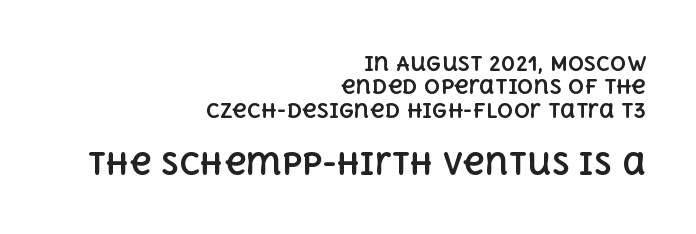
The image shows 30 px bold type, upright; set right-aligned, line spacing 1.17x, normal letter spacing, not underlined; the second (bottom) block is 1.5x larger; a large x-height.
